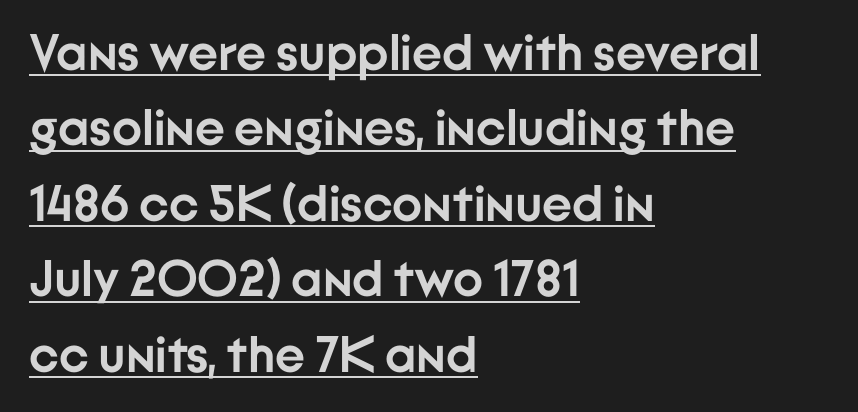
Q: Is the text bold? A: Yes.
Q: Is the text italic (slanted)? A: No, it is upright.
Q: Is the typeface a serif or a sans-serif typeface? A: Sans-serif.
Q: Is the text underlined? A: Yes.
Q: How is the paragraph aligned? A: Left-aligned.
Q: Is the spacing between letters normal or unusually wide? A: Normal.
Q: Is the spacing between lines tight, normal or loose? A: Normal.
Q: Width (condensed, normal, or wide)? A: Normal.
Q: Stroke contrast? A: Low.
Q: x-height? A: Medium.
Q: Monospaced? A: No.
